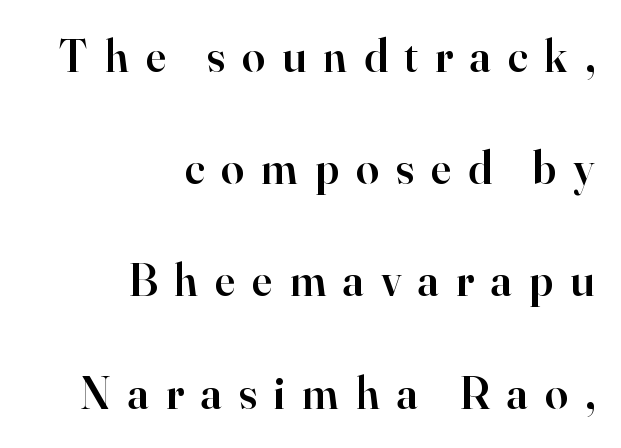
The foot of each line stays bare and open. You can tell it's not italic because the verticals are truly vertical. This is serif lettering, the kind often seen in printed books. Do the characters align in a grid? No, the font is proportional. The tracking reads as deliberately expanded to a designer's eye. Weight check: semibold — heavier than regular, not quite bold.
